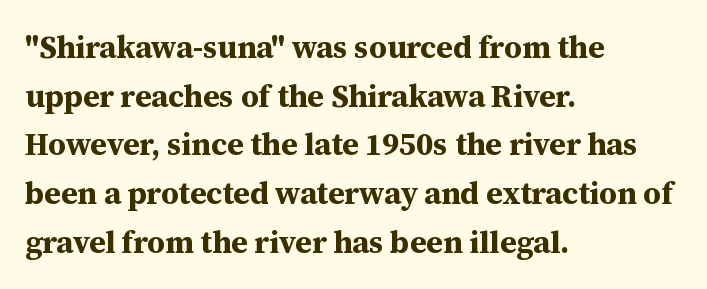
Q: Is the text bold? A: Yes.
Q: Is the text italic (slanted)? A: No, it is upright.
Q: Is the typeface a serif or a sans-serif typeface? A: Serif.
Q: Is the text underlined? A: No.
Q: How is the paragraph aligned? A: Left-aligned.
Q: Is the spacing between letters normal or unusually wide? A: Normal.
Q: Is the spacing between lines tight, normal or loose? A: Normal.
Q: Width (condensed, normal, or wide)? A: Normal.
Q: Stroke contrast? A: Medium.
Q: x-height? A: Medium.
Q: Monospaced? A: No.
